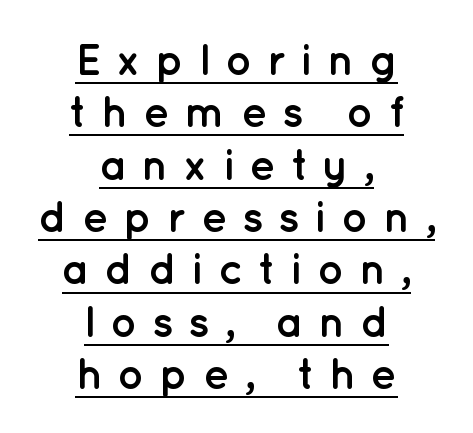
{"serif": "no", "italic": "no", "bold": "yes", "weight": "semibold", "width": "normal", "stroke_contrast": "low", "x_height": "medium", "monospaced": "no", "underline": "yes", "align": "center", "line_spacing_ratio": 1.19, "letter_spacing": "wide", "letter_spacing_em": 0.33, "glyph_px": 44}
